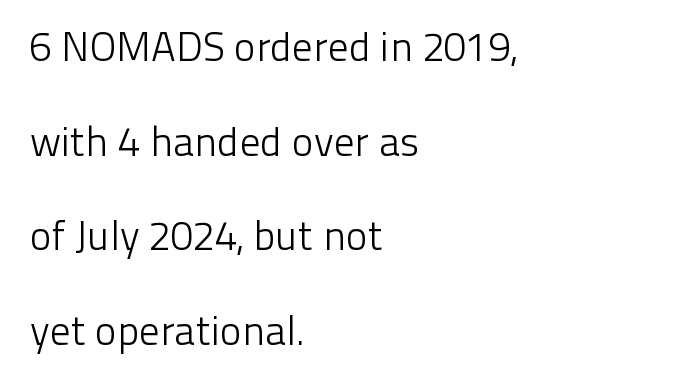
Q: Is the text bold? A: No.
Q: Is the text italic (slanted)? A: No, it is upright.
Q: Is the typeface a serif or a sans-serif typeface? A: Sans-serif.
Q: Is the text underlined? A: No.
Q: How is the paragraph aligned? A: Left-aligned.
Q: Is the spacing between letters normal or unusually wide? A: Normal.
Q: Is the spacing between lines tight, normal or loose? A: Loose.
Q: Width (condensed, normal, or wide)? A: Normal.
Q: Stroke contrast? A: Low.
Q: x-height? A: Medium.
Q: Monospaced? A: No.
